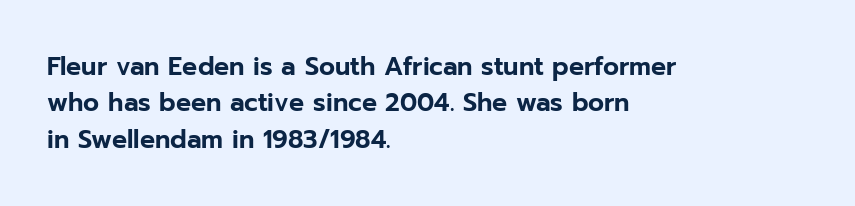
The image shows 25 px text type, upright; set left-aligned, normal line spacing (1.46x), normal letter spacing, not underlined.
